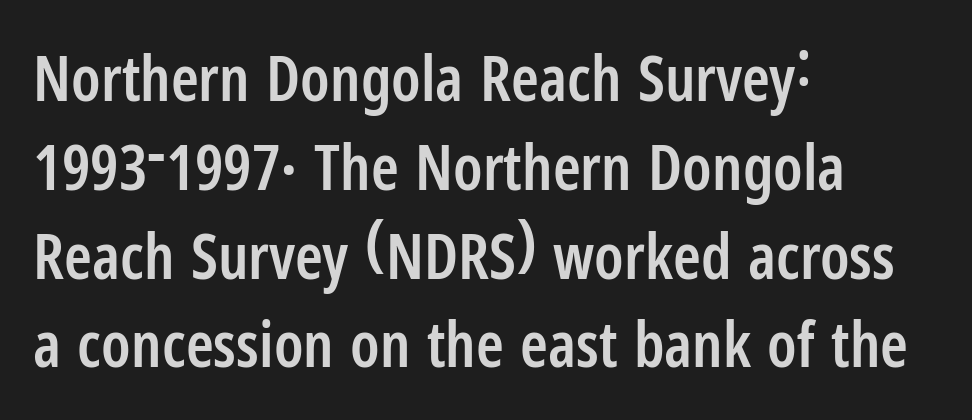
The image shows 63 px semibold, condensed sans-serif type, upright; set left-aligned, normal line spacing (1.41x), normal letter spacing, not underlined; low stroke contrast and a medium x-height.
